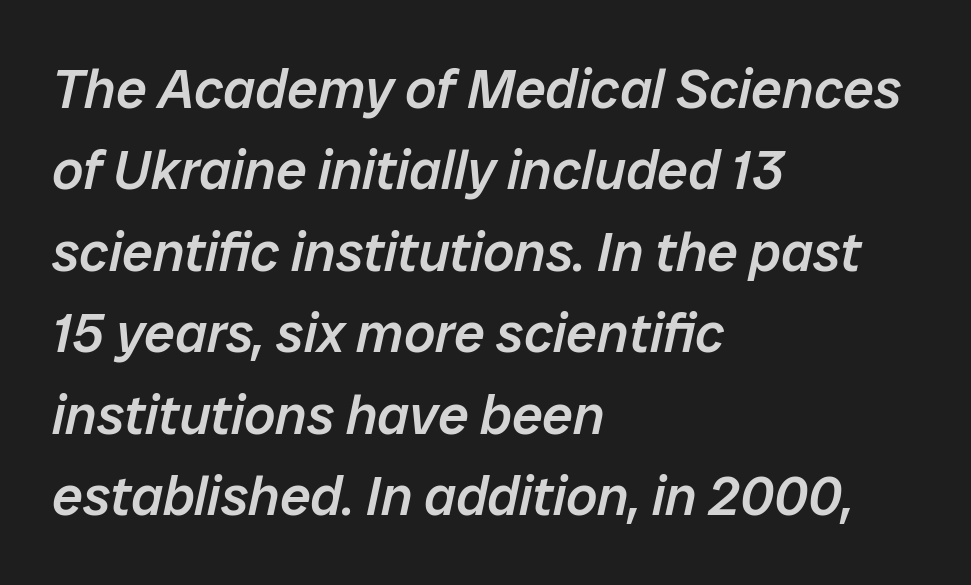
Q: Is the text bold? A: Semi-bold.
Q: Is the text italic (slanted)? A: Yes, it leans right by about 12 degrees.
Q: Is the text underlined? A: No.
Q: How is the paragraph aligned? A: Left-aligned.
Q: Is the spacing between letters normal or unusually wide? A: Normal.
Q: Is the spacing between lines tight, normal or loose? A: Normal.
Q: Width (condensed, normal, or wide)? A: Normal.
Q: Stroke contrast? A: Low.
Q: x-height? A: Medium.
Q: Monospaced? A: No.
